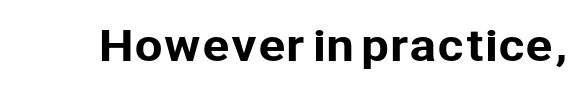
Students, note that the glyphs here touch the page at normal intervals. The gap between lines stays unmarked. The characters display no serif detailing; their extremities are plain. You could not count columns in this text — the font is proportionally spaced. Posture: straight, roman, zero tilt.
